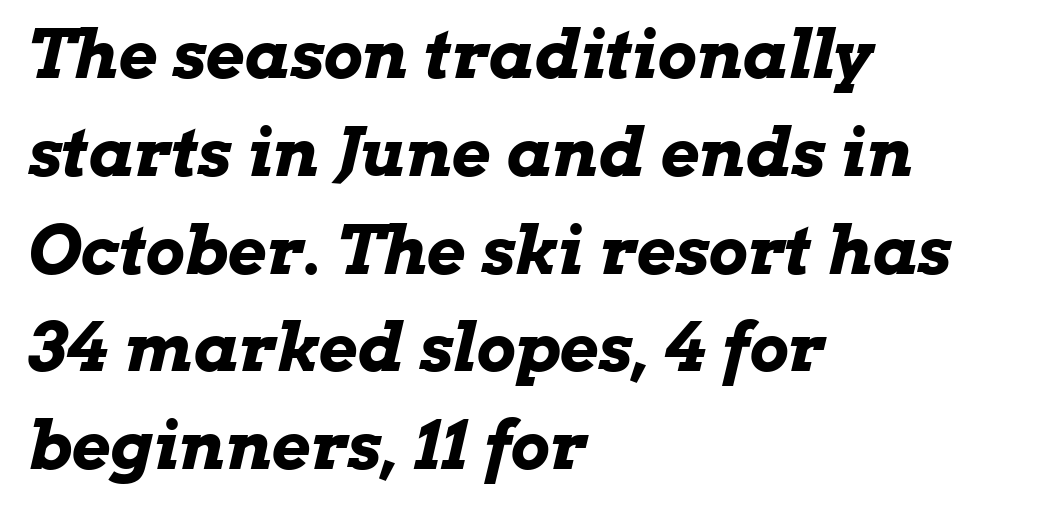
The image shows 67 px bold, wide type, italic (leaning right); set left-aligned, normal line spacing (1.46x), normal letter spacing, not underlined; low stroke contrast and a medium x-height.
